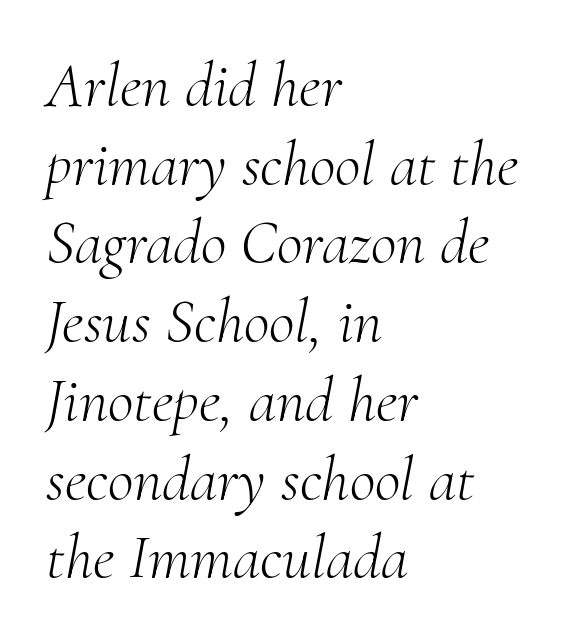
The cut favours lightness, reaching ordinary text weight at its darkest. The rendering anchors every line to the left-hand side. Each letter keeps its own natural width here, so spacing adapts to shape. Line spacing here is normal. The baseline area is clear.
